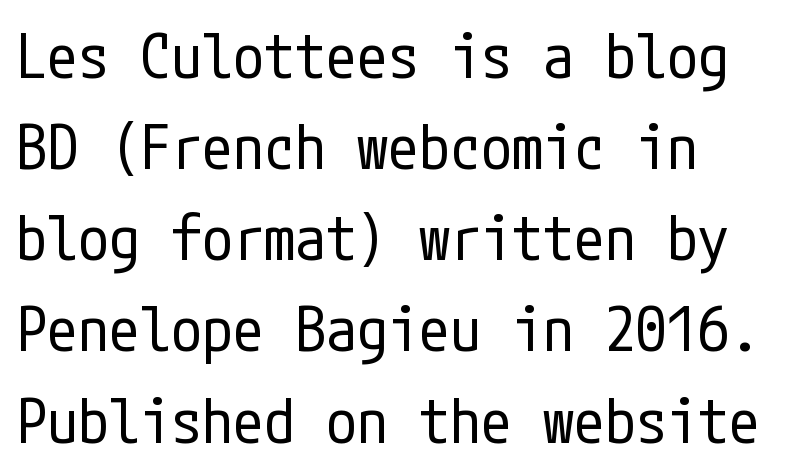
{"serif": "no", "italic": "no", "bold": "no", "weight": "regular", "width": "condensed", "stroke_contrast": "low", "x_height": "medium", "underline": "no", "align": "left", "line_spacing": "normal", "line_spacing_ratio": 1.47, "letter_spacing": "normal", "letter_spacing_em": 0.0, "glyph_px": 62}
